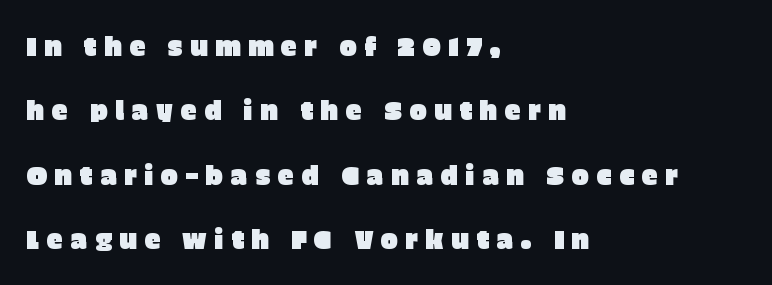
Q: Is the text italic (slanted)? A: No, it is upright.
Q: Is the text underlined? A: No.
Q: How is the paragraph aligned? A: Left-aligned.
Q: Is the spacing between letters normal or unusually wide? A: Unusually wide.
Q: Is the spacing between lines tight, normal or loose? A: Loose.
